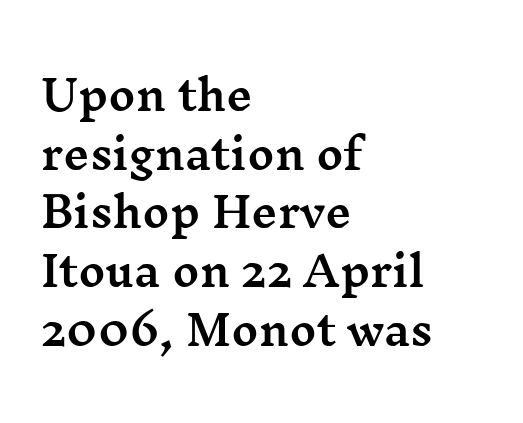
A typesetter would mark this as roman, not italic. Lines of text with bare space underneath. The vertical gap from one line to the next is medium. You could not count columns in this text — the font is proportionally spaced. Reading down the block, your eye returns to a fixed left position each line.
